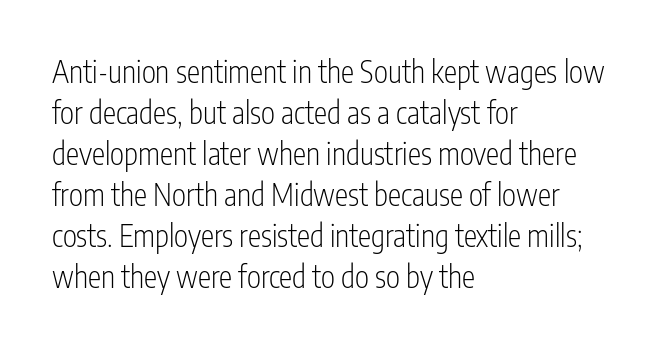
The image shows 30 px light, condensed sans-serif type, upright; set left-aligned, normal line spacing (1.37x), normal letter spacing, not underlined; low stroke contrast and a medium x-height.
